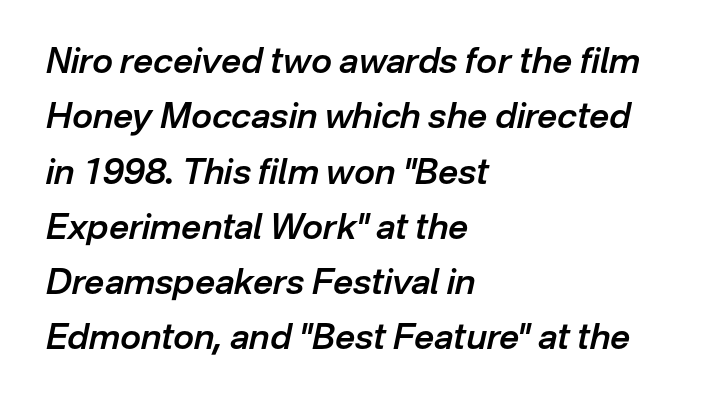
{"italic": "yes", "lean": "right", "slant_degrees": 12, "bold": "semi", "weight": "semibold", "width": "normal", "stroke_contrast": "low", "x_height": "medium", "monospaced": "no", "underline": "no", "align": "left", "line_spacing": "normal", "line_spacing_ratio": 1.58, "letter_spacing": "normal", "letter_spacing_em": 0.0, "glyph_px": 35}
